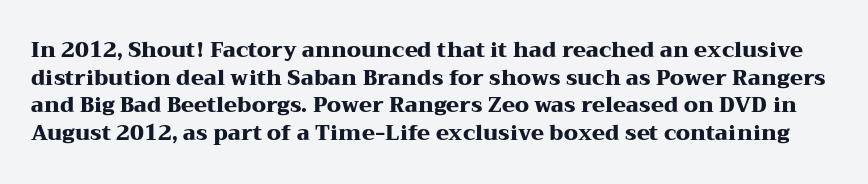
Emphasis by weight is at full strength: bold. There is no visible air inserted between adjacent glyphs. Quick note: not italic, upright. Baseline-to-baseline distance is the conventional proportion of letter height. The zone under the glyphs is completely vacant.
